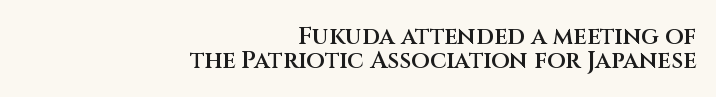
Notice how the stems are strictly vertical — no italics here. Glance below the letters and you will spot only blank space. Reading down the block, your eye finds every line finishing at a fixed right position. Semibold letterforms, between regular and bold.
